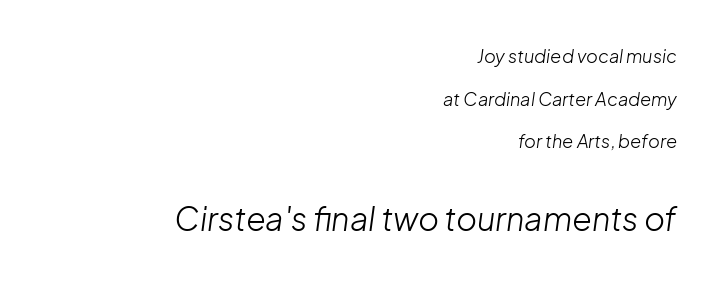
This is not heavy type; no bold has been used. These lines are rendered in a variable-pitch font. Posture: slanted. A bare baseline throughout the passage. Caption: upper text group reduced, lower text group enlarged. Reading down the column, the eye jumps a long way to each next line.
